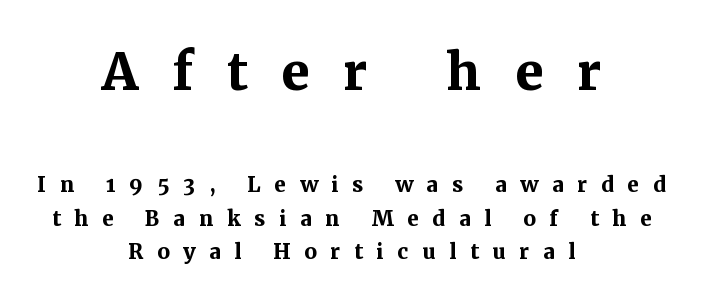
{"serif": "yes", "italic": "no", "bold": "yes", "weight": "semibold", "width": "normal", "stroke_contrast": "medium", "x_height": "medium", "monospaced": "no", "underline": "no", "align": "center", "line_spacing_ratio": 1.19, "letter_spacing": "wide", "letter_spacing_em": 0.49, "larger_block": "first", "size_ratio": 2.46, "glyph_px": 69}
